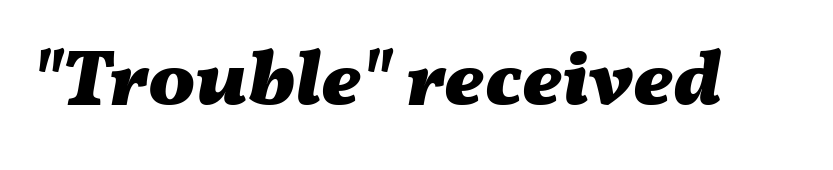
Observe the ordinary spacing: letters are neighbours, not strangers. Spacing verdict: proportional, widths tailored to each character. Decoration check: the copy has no underline. Posture: slanted.
